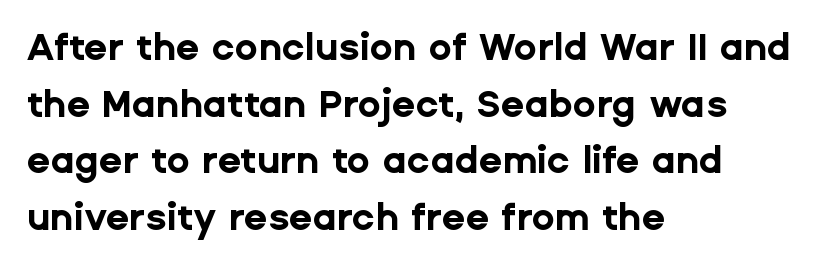
Q: Is the text bold? A: Yes.
Q: Is the text italic (slanted)? A: No, it is upright.
Q: Is the typeface a serif or a sans-serif typeface? A: Sans-serif.
Q: Is the text underlined? A: No.
Q: How is the paragraph aligned? A: Left-aligned.
Q: Is the spacing between letters normal or unusually wide? A: Normal.
Q: Is the spacing between lines tight, normal or loose? A: Normal.
Q: Width (condensed, normal, or wide)? A: Normal.
Q: Stroke contrast? A: Low.
Q: x-height? A: Medium.
Q: Monospaced? A: No.
